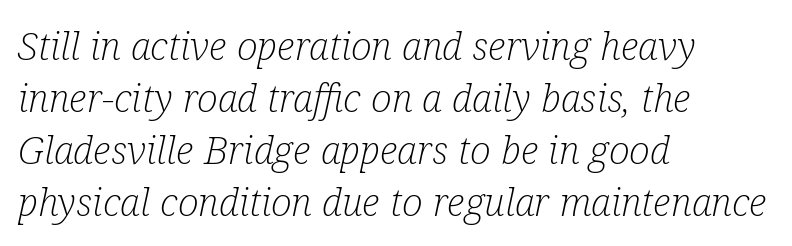
{"serif": "yes", "italic": "yes", "lean": "right", "slant_degrees": 12, "bold": "no", "weight": "light", "width": "condensed", "stroke_contrast": "low", "x_height": "medium", "monospaced": "no", "underline": "no", "align": "left", "line_spacing": "normal", "line_spacing_ratio": 1.33, "letter_spacing": "normal", "letter_spacing_em": 0.0, "glyph_px": 39}
